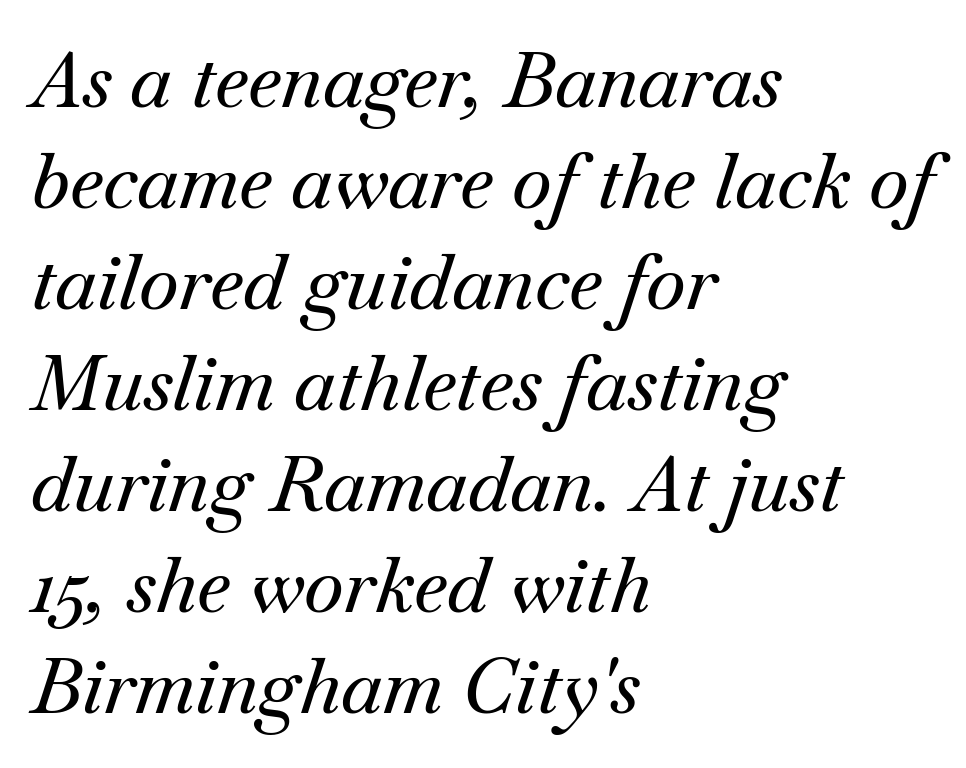
The image shows 76 px serif type, italic (leaning right); set left-aligned, normal line spacing (1.33x), normal letter spacing, not underlined; medium stroke contrast and a small x-height.
